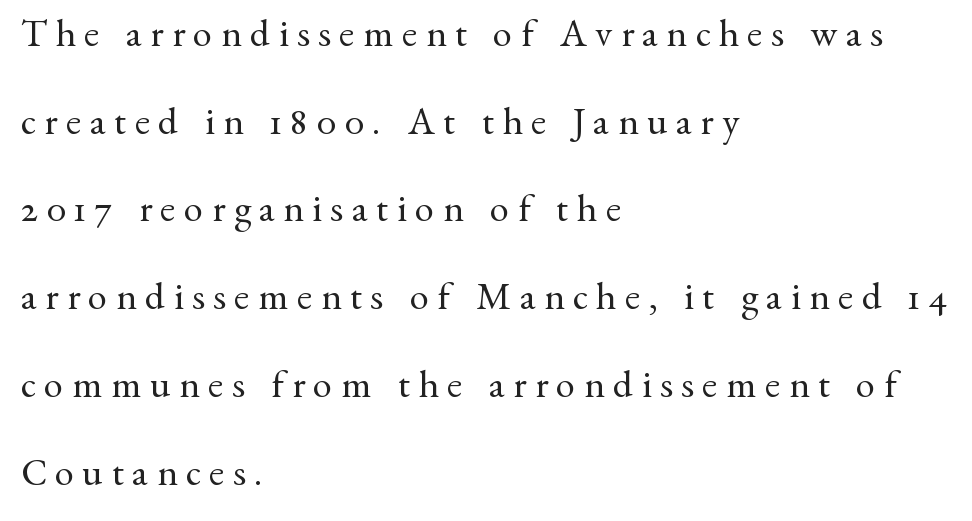
Loose tracking; the words dissolve into strings of separated letters. This sample trades compactness for vertical openness between lines. The strip under each line holds only bare page. The lines are quadded left.
